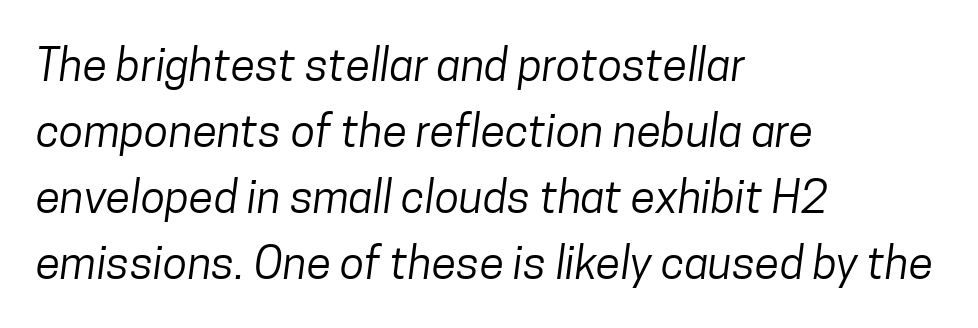
{"serif": "no", "bold": "no", "weight": "regular", "width": "condensed", "stroke_contrast": "low", "x_height": "medium", "monospaced": "no", "underline": "no", "align": "left", "line_spacing": "normal", "line_spacing_ratio": 1.47, "letter_spacing": "normal", "letter_spacing_em": 0.0, "glyph_px": 45}
